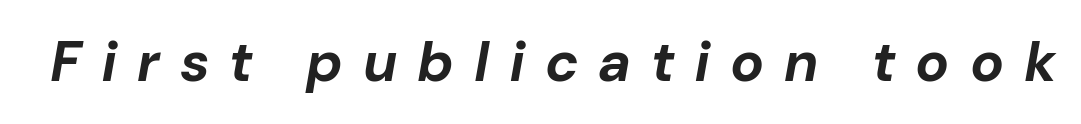
The image shows 56 px bold type, italic (leaning right); set unusually wide letter spacing (+0.39 em), not underlined; low stroke contrast and a medium x-height.
